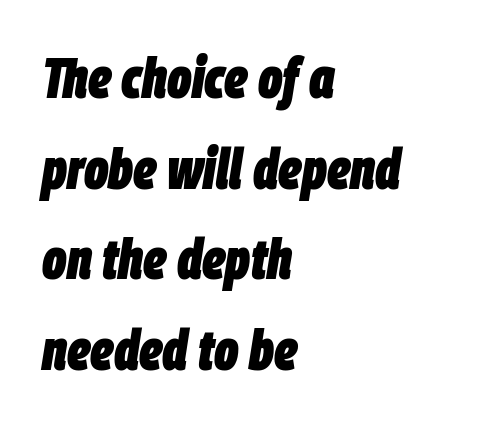
{"italic": "yes", "lean": "right", "slant_degrees": 9, "bold": "yes", "weight": "heavy", "width": "condensed", "stroke_contrast": "low", "x_height": "large", "monospaced": "no", "underline": "no", "align": "left", "line_spacing": "normal", "line_spacing_ratio": 1.59, "letter_spacing": "normal", "letter_spacing_em": 0.0, "glyph_px": 57}
